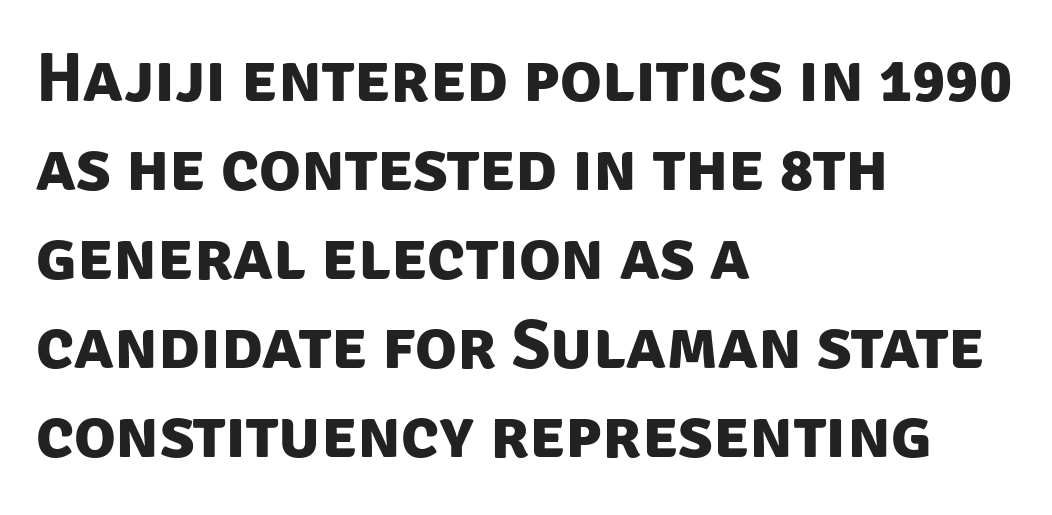
The image shows 69 px bold sans-serif type; set left-aligned, normal line spacing (1.29x), normal letter spacing, not underlined; low stroke contrast and a large x-height.
